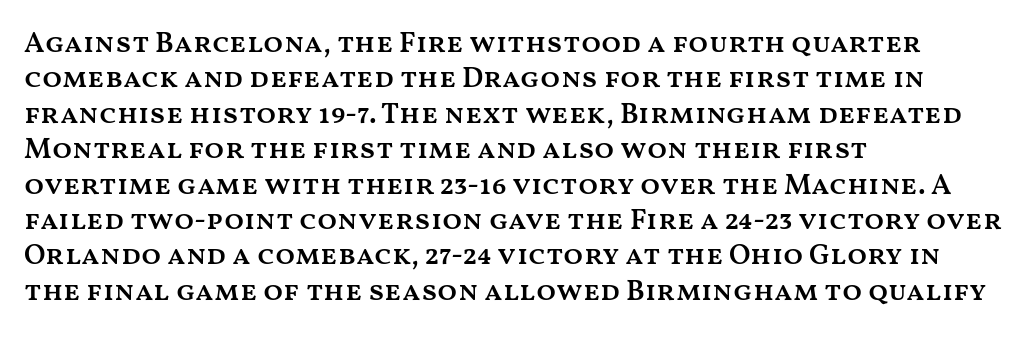
Q: Is the text bold? A: Semi-bold.
Q: Is the text italic (slanted)? A: No, it is upright.
Q: Is the text underlined? A: No.
Q: How is the paragraph aligned? A: Left-aligned.
Q: Is the spacing between letters normal or unusually wide? A: Normal.
Q: Width (condensed, normal, or wide)? A: Wide.
Q: Stroke contrast? A: Medium.
Q: x-height? A: Medium.
Q: Monospaced? A: No.
